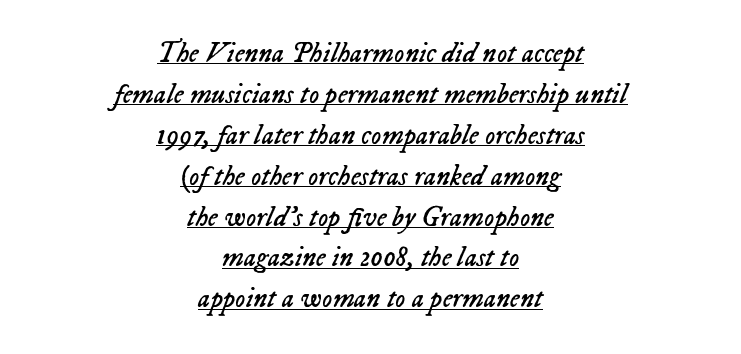
The image shows 28 px regular-weight type, italic (leaning right); set centered, normal line spacing (1.46x), normal letter spacing, underlined; low stroke contrast and a medium x-height.
